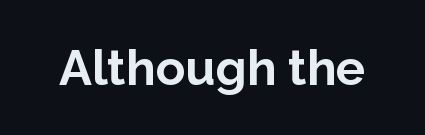
Q: Is the text bold? A: Yes.
Q: Is the text italic (slanted)? A: No, it is upright.
Q: Is the typeface a serif or a sans-serif typeface? A: Sans-serif.
Q: Is the text underlined? A: No.
Q: Is the spacing between letters normal or unusually wide? A: Normal.
Q: Width (condensed, normal, or wide)? A: Normal.
Q: Stroke contrast? A: Low.
Q: x-height? A: Medium.
Q: Monospaced? A: No.
